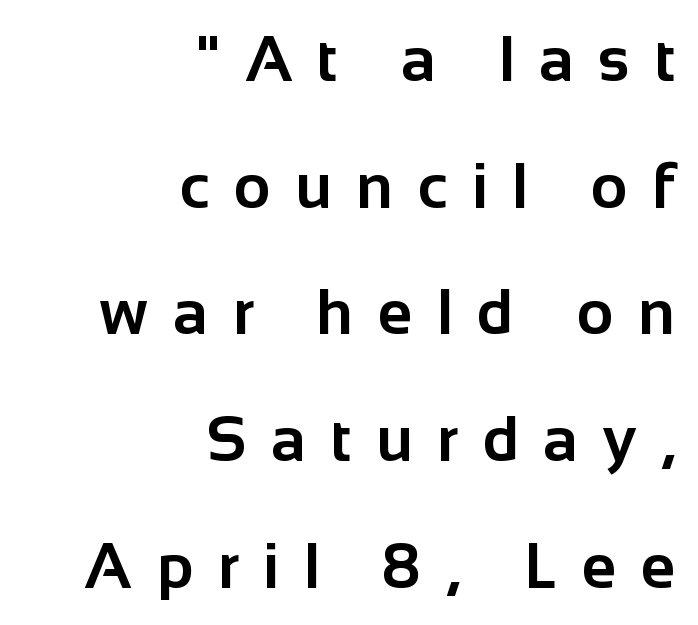
{"serif": "no", "italic": "no", "bold": "yes", "weight": "bold", "width": "normal", "stroke_contrast": "low", "x_height": "medium", "monospaced": "no", "underline": "no", "align": "right", "line_spacing": "loose", "line_spacing_ratio": 2.01, "letter_spacing": "wide", "letter_spacing_em": 0.39, "glyph_px": 63}
